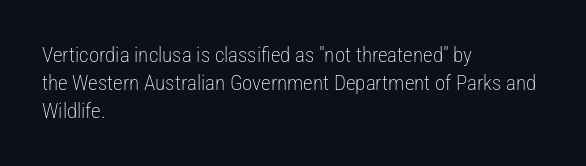
The paragraph has a hard left edge and a soft right edge. Rows of type keep a routine distance in the vertical direction. The letters sit at their default tracking, neither squeezed nor spread. Posture: vertical.
